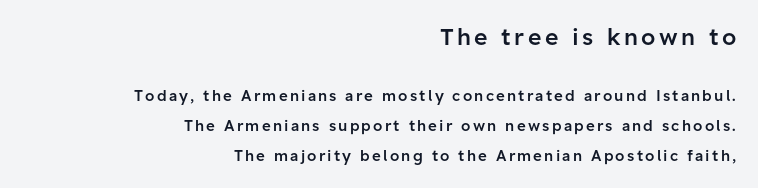
Q: Is the text bold? A: Semi-bold.
Q: Is the text italic (slanted)? A: No, it is upright.
Q: Is the text underlined? A: No.
Q: How is the paragraph aligned? A: Right-aligned.
Q: Is the spacing between lines tight, normal or loose? A: Loose.
Q: Which block of text is set in a larger size, the first (top) or the second (bottom)? A: The first (top) one.
